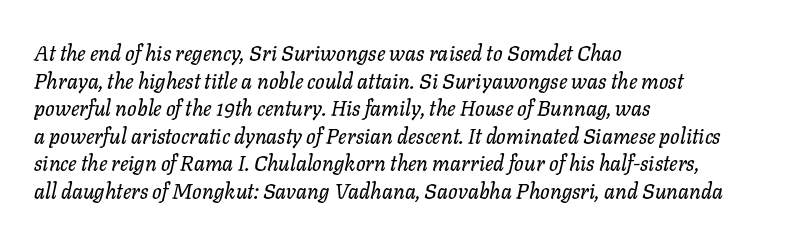
Q: Is the text italic (slanted)? A: Yes, it leans right by about 11 degrees.
Q: Is the text underlined? A: No.
Q: How is the paragraph aligned? A: Left-aligned.
Q: Is the spacing between letters normal or unusually wide? A: Normal.
Q: Is the spacing between lines tight, normal or loose? A: Normal.
